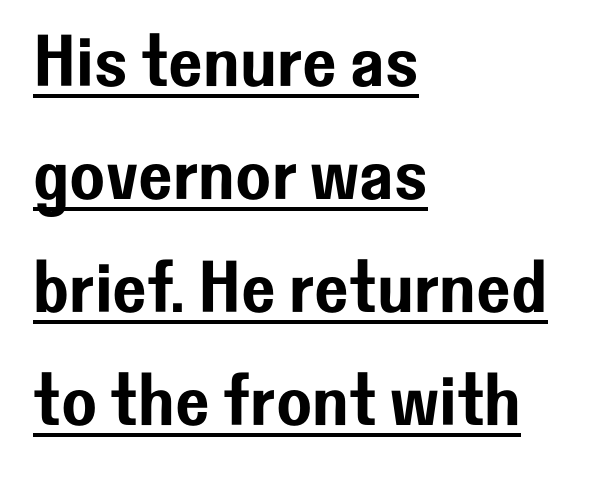
{"serif": "no", "italic": "no", "width": "normal", "stroke_contrast": "low", "x_height": "medium", "monospaced": "no", "underline": "yes", "align": "left", "line_spacing": "normal", "line_spacing_ratio": 1.55, "letter_spacing": "normal", "letter_spacing_em": 0.0, "glyph_px": 73}
